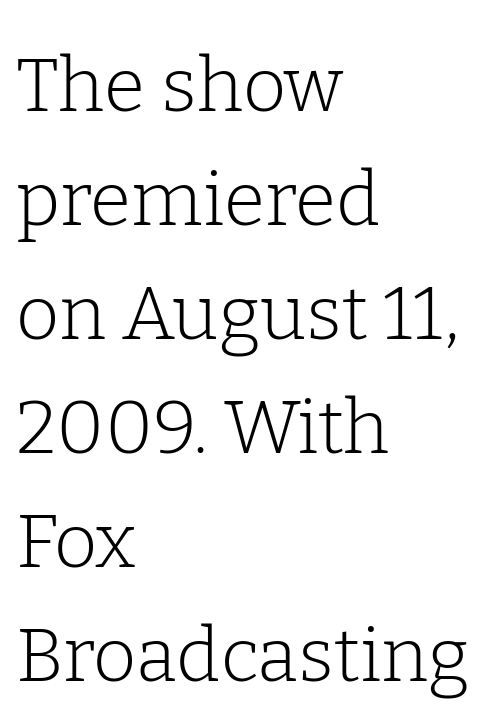
Q: Is the text bold? A: No.
Q: Is the text italic (slanted)? A: No, it is upright.
Q: Is the typeface a serif or a sans-serif typeface? A: Serif.
Q: Is the text underlined? A: No.
Q: How is the paragraph aligned? A: Left-aligned.
Q: Is the spacing between letters normal or unusually wide? A: Normal.
Q: Is the spacing between lines tight, normal or loose? A: Normal.
Q: Width (condensed, normal, or wide)? A: Normal.
Q: Stroke contrast? A: Low.
Q: x-height? A: Medium.
Q: Monospaced? A: No.
